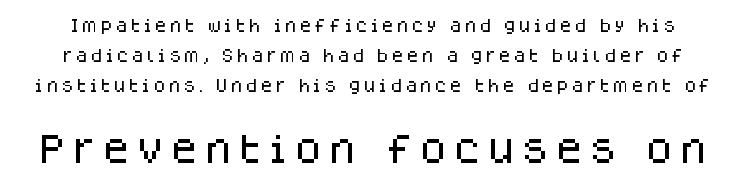
The image shows 32 px sans-serif type, upright; set loose line spacing (2.16x), not underlined; the second (bottom) block is 2.29x larger; low stroke contrast and a large x-height.
